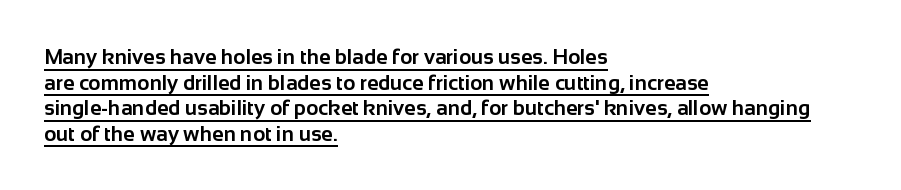
{"italic": "no", "bold": "yes", "underline": "yes", "align": "left", "line_spacing_ratio": 1.22, "letter_spacing": "normal", "letter_spacing_em": 0.0, "glyph_px": 21}
